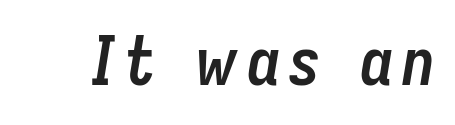
{"italic": "yes", "lean": "right", "slant_degrees": 9, "bold": "yes", "weight": "semibold", "width": "condensed", "stroke_contrast": "low", "x_height": "medium", "monospaced": "no", "underline": "no", "glyph_px": 67}
